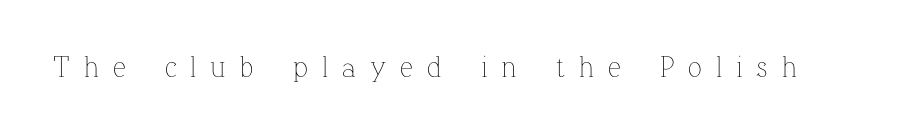
The image shows 29 px thin type, upright; set unusually wide letter spacing (+0.48 em), not underlined; low stroke contrast and a medium x-height.
